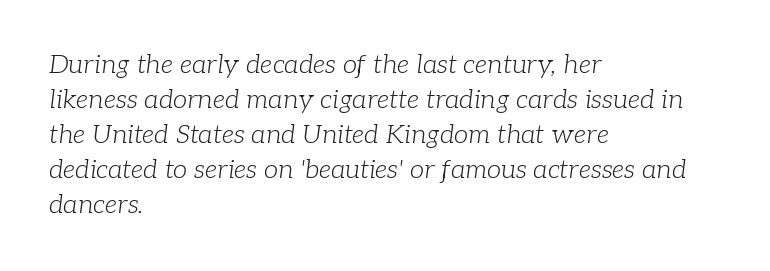
The image shows 26 px text type, italic (leaning right); set left-aligned, normal line spacing (1.35x), normal letter spacing, not underlined.
